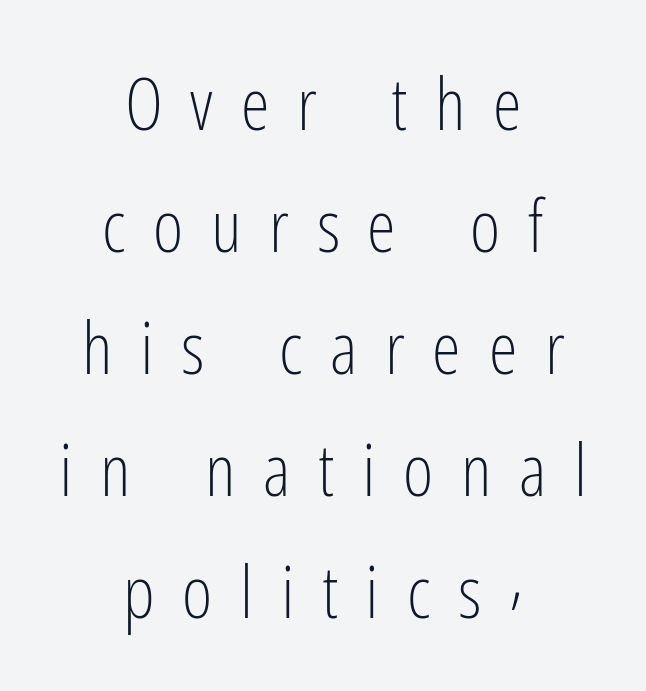
Q: Is the text bold? A: No.
Q: Is the text italic (slanted)? A: No, it is upright.
Q: Is the typeface a serif or a sans-serif typeface? A: Sans-serif.
Q: Is the text underlined? A: No.
Q: How is the paragraph aligned? A: Centered.
Q: Is the spacing between letters normal or unusually wide? A: Unusually wide.
Q: Is the spacing between lines tight, normal or loose? A: Normal.
Q: Width (condensed, normal, or wide)? A: Condensed.
Q: Stroke contrast? A: Low.
Q: x-height? A: Medium.
Q: Monospaced? A: No.
